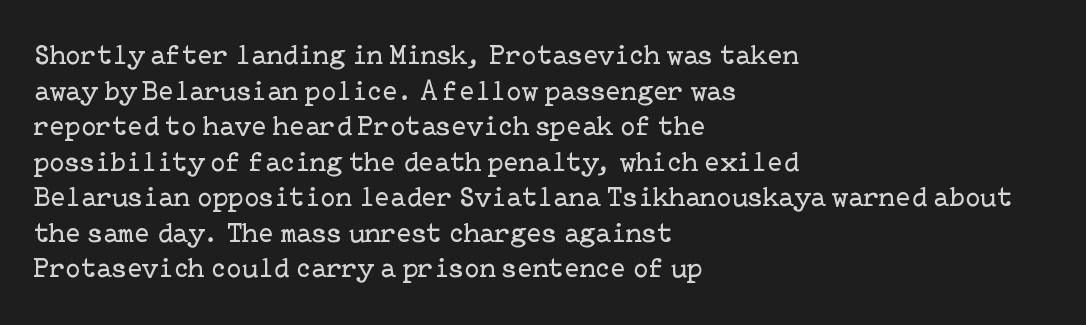
The image shows 28 px regular-weight serif type, upright; set left-aligned, normal line spacing (1.27x), normal letter spacing, not underlined; low stroke contrast and a medium x-height.
